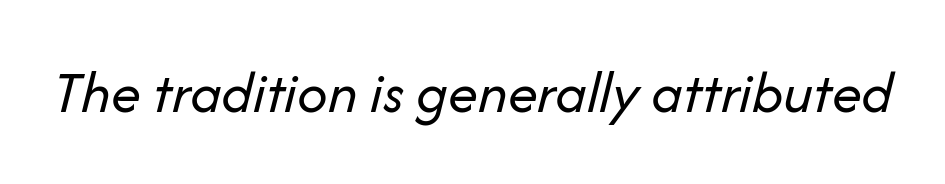
The image shows 60 px regular-weight type, italic (leaning right); set normal letter spacing, not underlined; low stroke contrast and a medium x-height.
